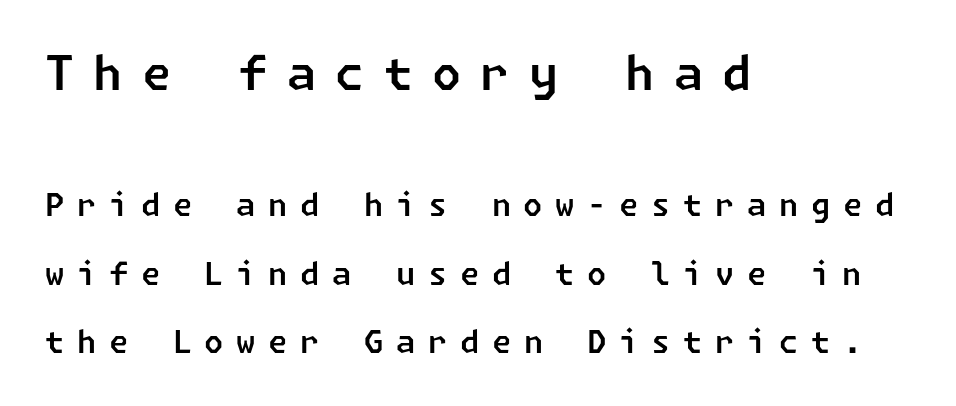
Q: Is the typeface a serif or a sans-serif typeface? A: Sans-serif.
Q: Is the text underlined? A: No.
Q: How is the paragraph aligned? A: Left-aligned.
Q: Is the spacing between letters normal or unusually wide? A: Unusually wide.
Q: Is the spacing between lines tight, normal or loose? A: Loose.
Q: Which block of text is set in a larger size, the first (top) or the second (bottom)? A: The first (top) one.
Q: Width (condensed, normal, or wide)? A: Normal.
Q: Stroke contrast? A: Low.
Q: x-height? A: Medium.
